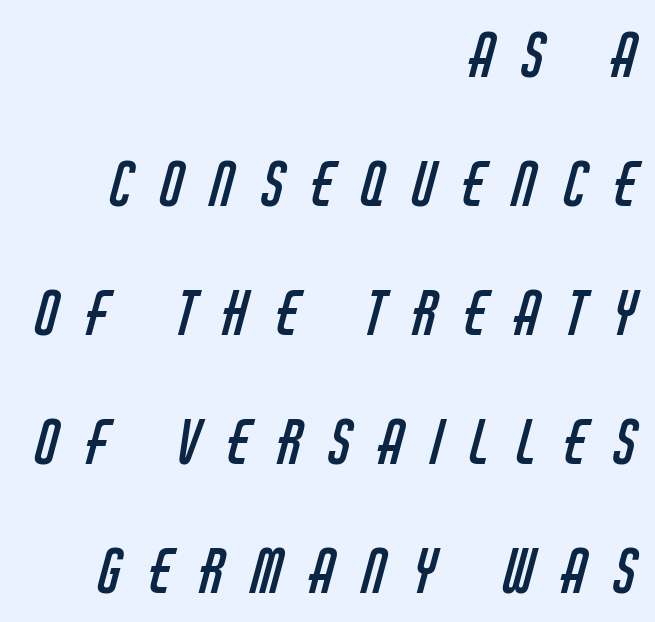
You can tell from the bare stems that sans-serif type was used. Stroke mass is kept to a normal reading level or below. Interline gaps are noticeably wide in this sample. Descender tails drop into unmarked territory. The letters are spread apart with noticeably loose tracking. The letters advance in unequal steps, a hallmark of proportional type.
